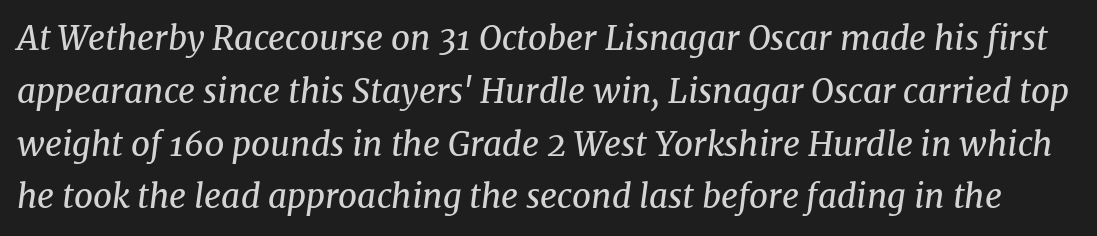
Q: Is the text bold? A: No.
Q: Is the text italic (slanted)? A: Yes, it leans right by about 8 degrees.
Q: Is the typeface a serif or a sans-serif typeface? A: Serif.
Q: Is the text underlined? A: No.
Q: Is the spacing between letters normal or unusually wide? A: Normal.
Q: Is the spacing between lines tight, normal or loose? A: Normal.
Q: Width (condensed, normal, or wide)? A: Normal.
Q: Stroke contrast? A: Medium.
Q: x-height? A: Medium.
Q: Monospaced? A: No.
